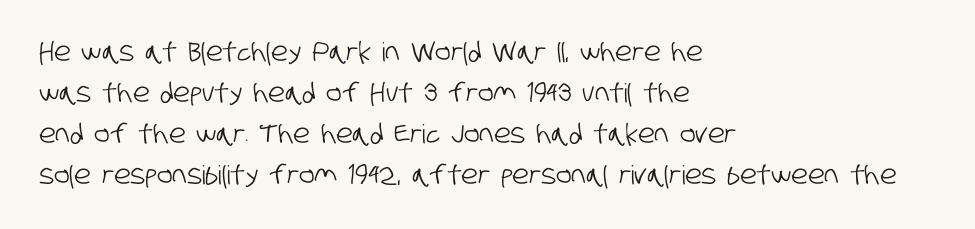
The line-height multiplier appears to be the usual default. Where is the straight margin? On the left. The specimen omits any rule beneath the text block's lines. Inter-character spacing is left at the font's built-in metrics.
